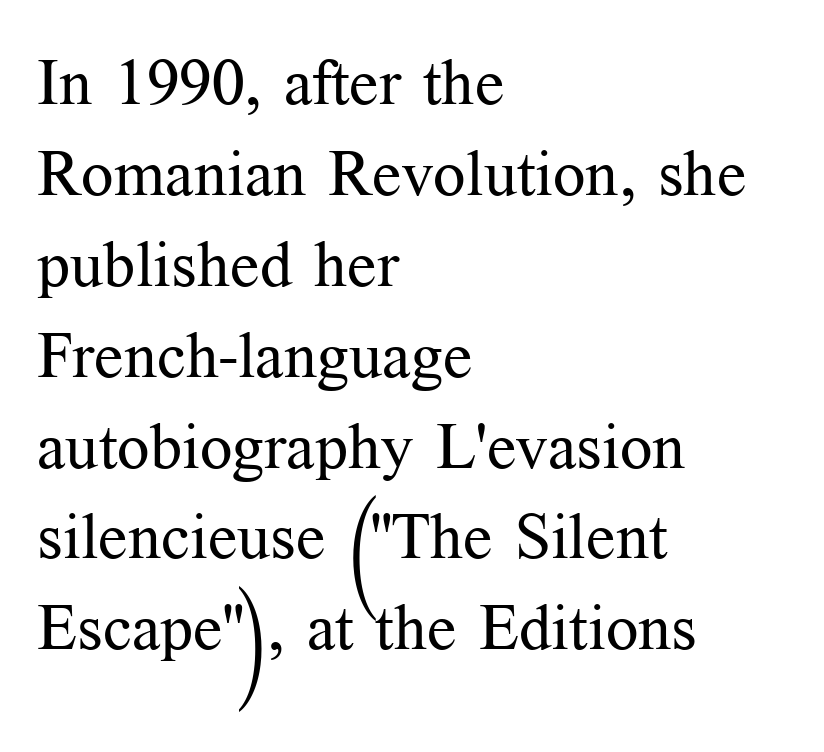
{"serif": "yes", "italic": "no", "bold": "no", "weight": "regular", "width": "normal", "stroke_contrast": "medium", "x_height": "medium", "monospaced": "no", "underline": "no", "align": "left", "line_spacing": "normal", "line_spacing_ratio": 1.42, "letter_spacing": "normal", "letter_spacing_em": 0.0, "glyph_px": 64}
